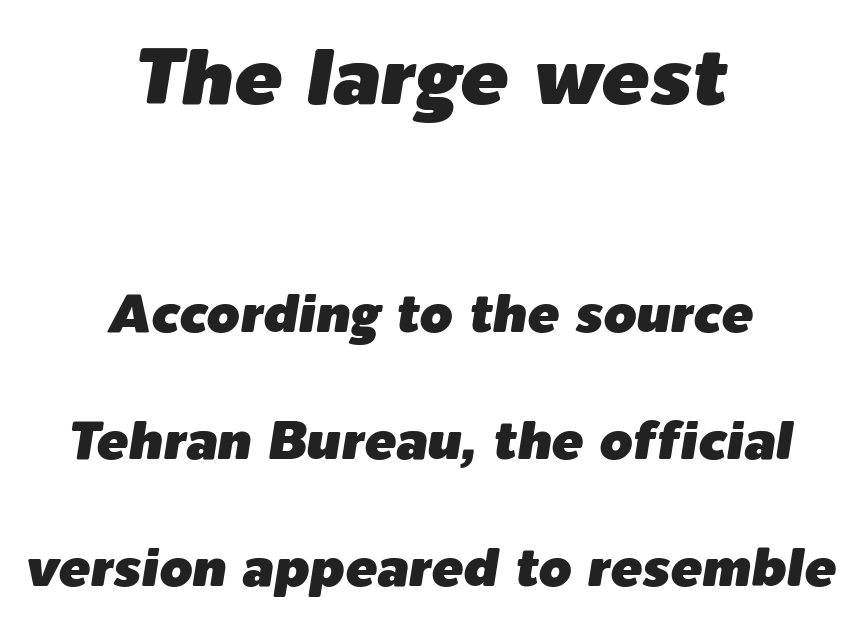
Q: Is the text italic (slanted)? A: Yes, it leans right by about 9 degrees.
Q: Is the text underlined? A: No.
Q: How is the paragraph aligned? A: Centered.
Q: Is the spacing between letters normal or unusually wide? A: Normal.
Q: Is the spacing between lines tight, normal or loose? A: Loose.
Q: Which block of text is set in a larger size, the first (top) or the second (bottom)? A: The first (top) one.
Q: Width (condensed, normal, or wide)? A: Normal.
Q: Stroke contrast? A: Low.
Q: x-height? A: Medium.
Q: Monospaced? A: No.
